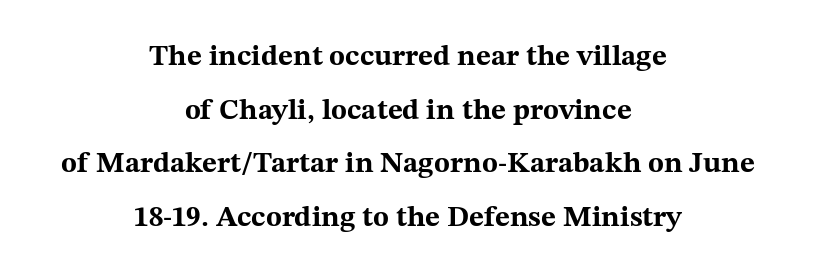
{"serif": "yes", "italic": "no", "bold": "yes", "weight": "bold", "width": "wide", "stroke_contrast": "medium", "x_height": "medium", "monospaced": "no", "underline": "no", "align": "center", "line_spacing_ratio": 1.85, "letter_spacing": "normal", "letter_spacing_em": 0.0, "glyph_px": 29}
